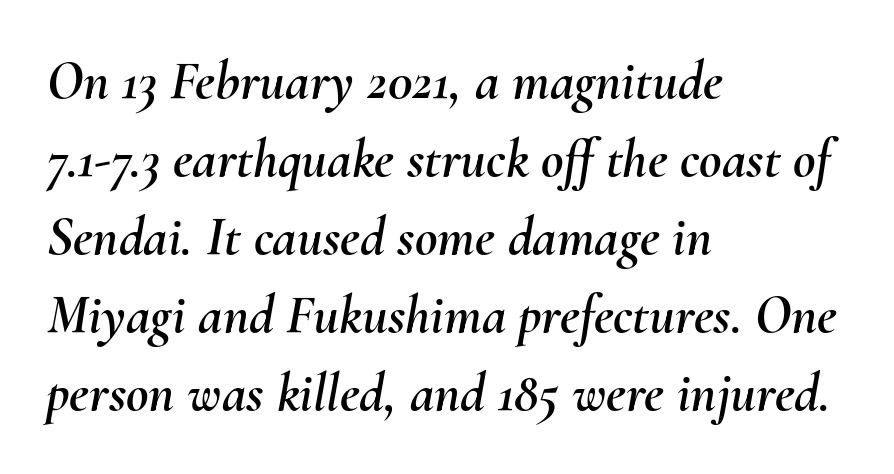
Q: Is the text italic (slanted)? A: Yes, it leans right by about 10 degrees.
Q: Is the text underlined? A: No.
Q: How is the paragraph aligned? A: Left-aligned.
Q: Is the spacing between letters normal or unusually wide? A: Normal.
Q: Is the spacing between lines tight, normal or loose? A: Normal.
Q: Width (condensed, normal, or wide)? A: Normal.
Q: Stroke contrast? A: Medium.
Q: x-height? A: Small.
Q: Monospaced? A: No.
